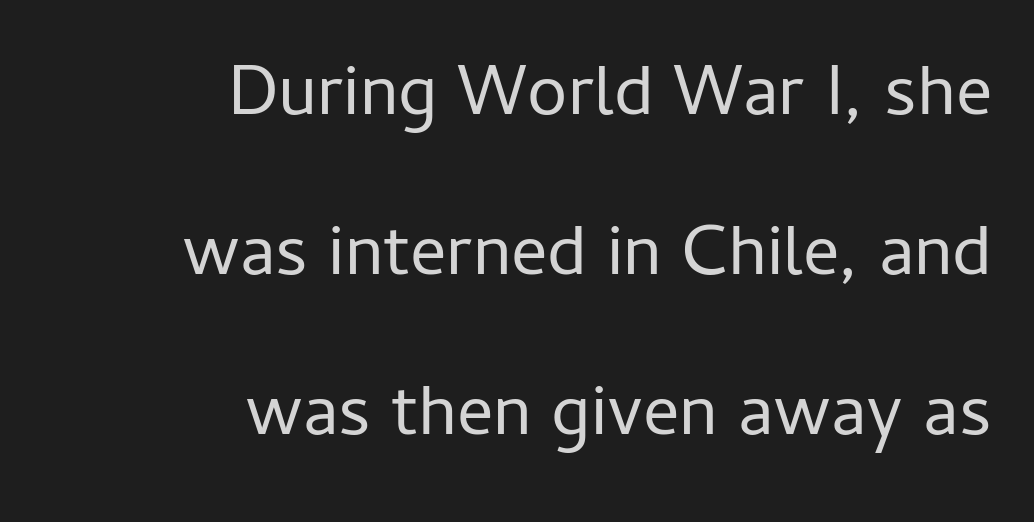
The image shows 72 px regular-weight sans-serif type, upright; set right-aligned, loose line spacing (2.22x), normal letter spacing, not underlined; low stroke contrast and a medium x-height.
